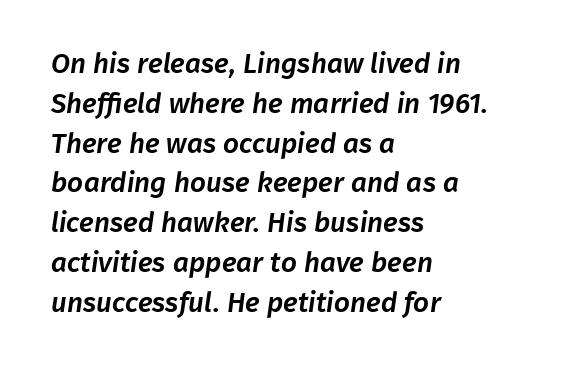
Descenders hang freely into open space. The typeface chosen for these lines omits serifs. One glance says typical: line gaps are just what's usual. Teacher's note: observe the even left margin — that is flush-left alignment. Here the glyphs are tracked normally, forming tight word shapes. Think of a printed novel: that variable character pitch is what you see here.
